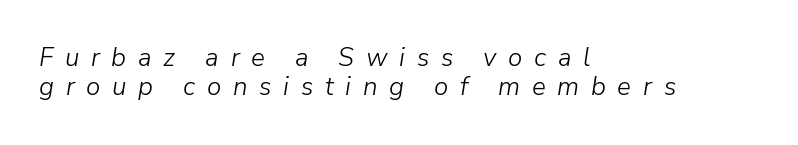
Q: Is the text bold? A: No.
Q: Is the text italic (slanted)? A: Yes, it leans right by about 9 degrees.
Q: Is the text underlined? A: No.
Q: How is the paragraph aligned? A: Left-aligned.
Q: Is the spacing between letters normal or unusually wide? A: Unusually wide.
Q: Is the spacing between lines tight, normal or loose? A: Tight.
